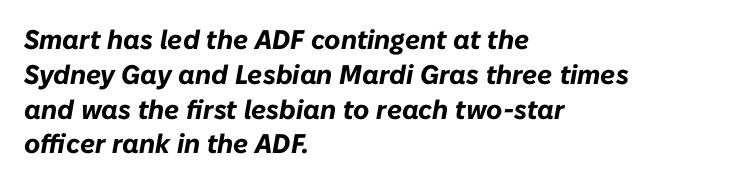
Q: Is the text bold? A: Yes.
Q: Is the text italic (slanted)? A: Yes, it leans right by about 10 degrees.
Q: Is the text underlined? A: No.
Q: How is the paragraph aligned? A: Left-aligned.
Q: Is the spacing between letters normal or unusually wide? A: Normal.
Q: Is the spacing between lines tight, normal or loose? A: Normal.
